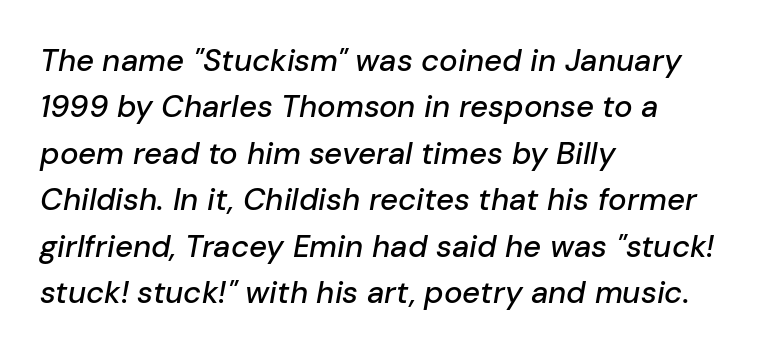
Caption: multi-line text, flush left, ragged right. The whole block is typeset with a tilt. What's the leading like? Ordinary, nothing unusual. In terms of letterspacing, this is plain default setting. The strip under each line holds only bare page.
